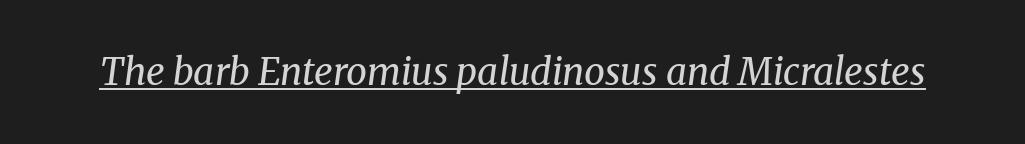
{"serif": "yes", "italic": "yes", "lean": "right", "slant_degrees": 8, "bold": "no", "weight": "regular", "width": "normal", "stroke_contrast": "medium", "x_height": "medium", "monospaced": "no", "underline": "yes", "letter_spacing": "normal", "letter_spacing_em": 0.0, "glyph_px": 37}
